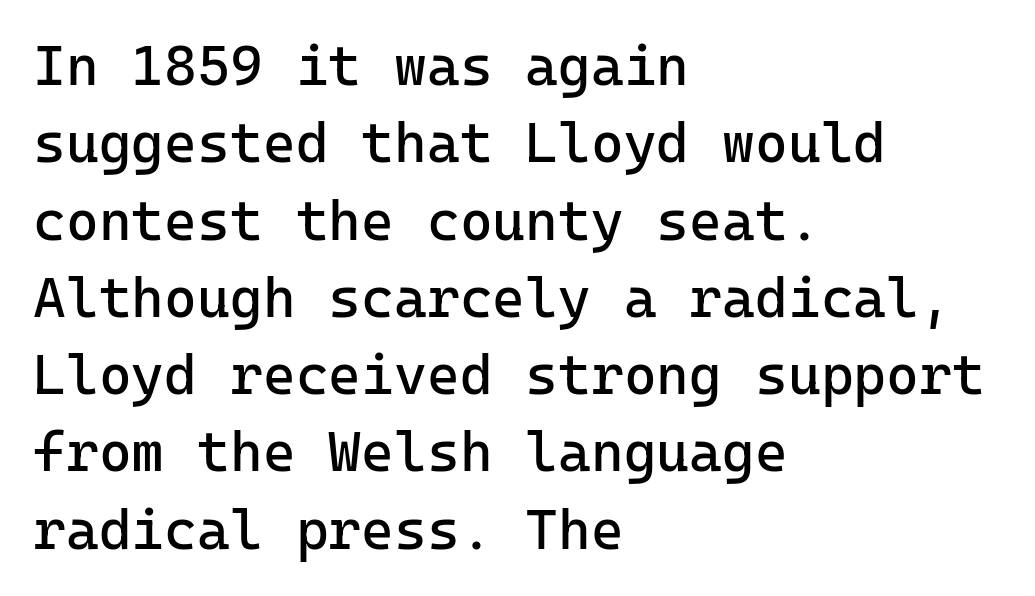
{"serif": "no", "italic": "no", "bold": "no", "weight": "regular", "width": "normal", "stroke_contrast": "low", "x_height": "medium", "underline": "no", "align": "left", "line_spacing": "normal", "line_spacing_ratio": 1.38, "letter_spacing": "normal", "letter_spacing_em": 0.0, "glyph_px": 56}
